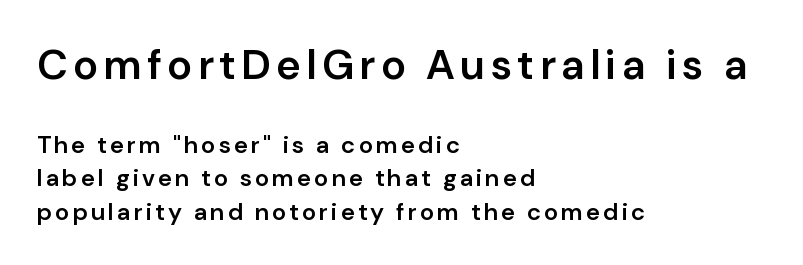
The image shows 42 px semibold sans-serif type, upright; set left-aligned, normal line spacing (1.39x), not underlined; the first (top) block is 1.75x larger; low stroke contrast and a medium x-height.
